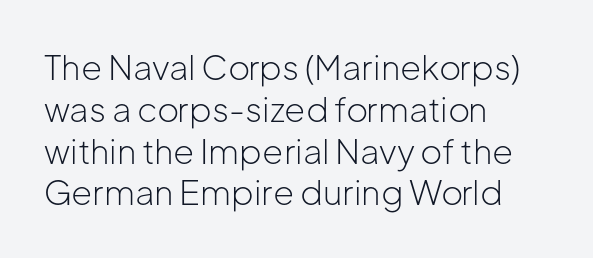
There is no visible air inserted between adjacent glyphs. Each letter's strokes conclude bluntly, with no projecting serifs. Type without underlining. The typeface has the unassuming heft of standard copy or less.
